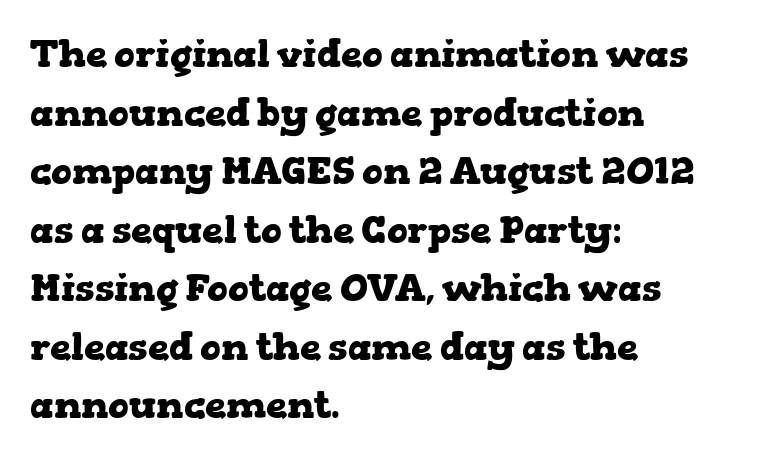
The paragraph shown leans on its left margin. Anything drawn beneath the words? Only blank space. The font is running at its bold setting. Summary of vertical rhythm: regular, with standard interline spacing. The gaps between neighbouring characters are ordinary and unremarkable. A roman cut, with each character standing at attention.
